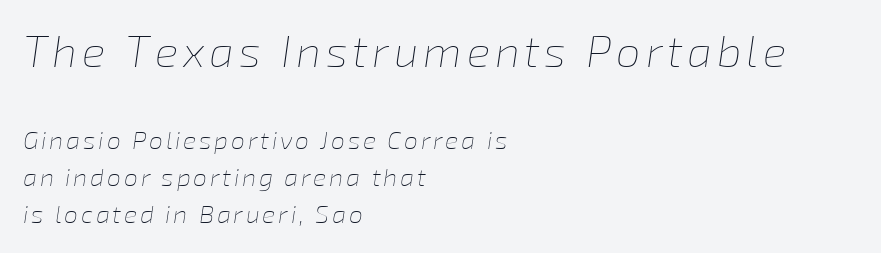
{"italic": "yes", "lean": "right", "slant_degrees": 8, "bold": "no", "weight": "thin", "width": "normal", "stroke_contrast": "low", "x_height": "medium", "monospaced": "no", "underline": "no", "align": "left", "line_spacing": "normal", "line_spacing_ratio": 1.49, "larger_block": "first", "size_ratio": 1.76, "glyph_px": 44}
